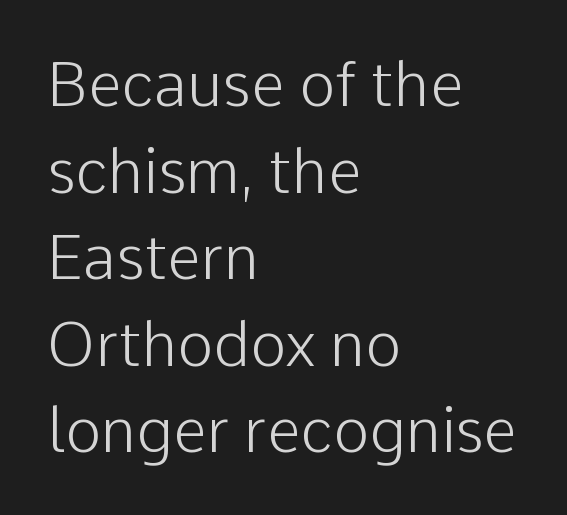
Q: Is the text bold? A: No.
Q: Is the text italic (slanted)? A: No, it is upright.
Q: Is the typeface a serif or a sans-serif typeface? A: Sans-serif.
Q: Is the text underlined? A: No.
Q: How is the paragraph aligned? A: Left-aligned.
Q: Is the spacing between letters normal or unusually wide? A: Normal.
Q: Is the spacing between lines tight, normal or loose? A: Normal.
Q: Width (condensed, normal, or wide)? A: Normal.
Q: Stroke contrast? A: Low.
Q: x-height? A: Medium.
Q: Monospaced? A: No.
